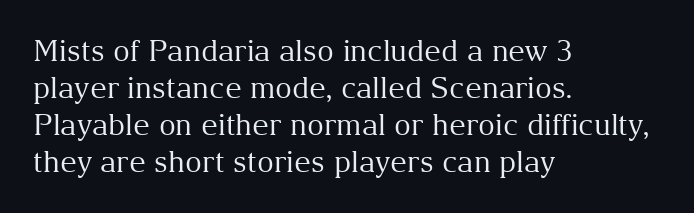
The image shows 29 px regular-weight serif type, upright; set left-aligned, normal line spacing (1.28x), normal letter spacing, not underlined; medium stroke contrast and a medium x-height.
